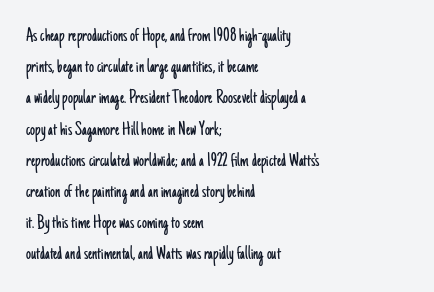
The image shows 20 px text type, upright; set left-aligned, normal line spacing (1.56x), normal letter spacing, not underlined.
